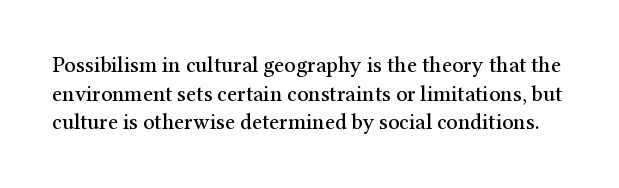
{"italic": "no", "underline": "no", "line_spacing": "normal", "line_spacing_ratio": 1.3, "letter_spacing": "normal", "letter_spacing_em": 0.0, "glyph_px": 22}
